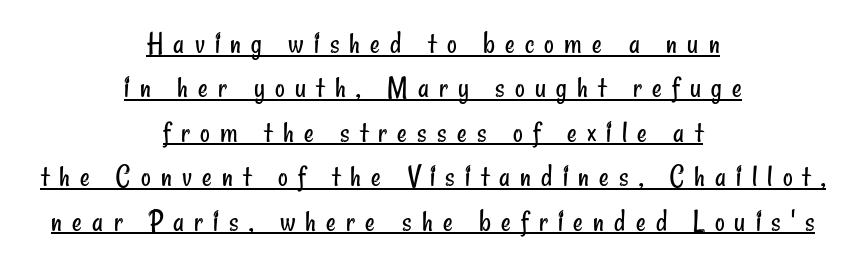
The image shows 30 px regular-weight, condensed sans-serif type; set centered, normal line spacing (1.48x), unusually wide letter spacing (+0.34 em), underlined; low stroke contrast and a small x-height.
